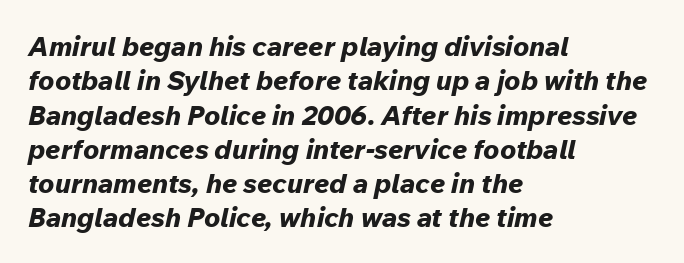
Q: Is the text bold? A: Yes.
Q: Is the text italic (slanted)? A: Yes, it leans right by about 12 degrees.
Q: Is the text underlined? A: No.
Q: How is the paragraph aligned? A: Left-aligned.
Q: Is the spacing between letters normal or unusually wide? A: Normal.
Q: Is the spacing between lines tight, normal or loose? A: Normal.
